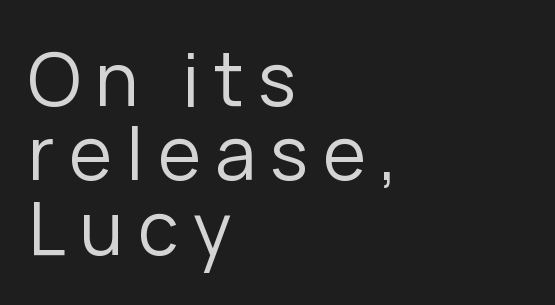
{"serif": "no", "italic": "no", "bold": "no", "weight": "regular", "width": "normal", "stroke_contrast": "low", "x_height": "medium", "monospaced": "no", "underline": "no", "align": "left", "line_spacing": "tight", "line_spacing_ratio": 1.02, "letter_spacing": "wide", "letter_spacing_em": 0.2, "glyph_px": 73}
